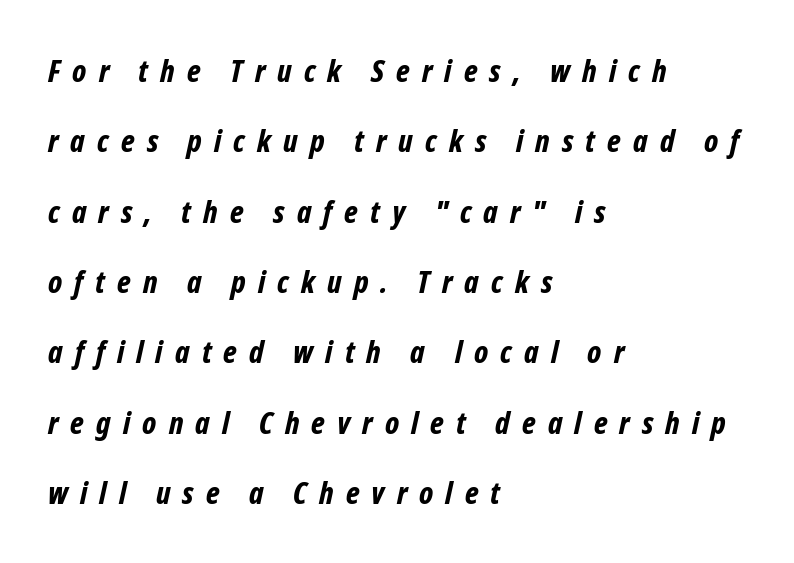
Q: Is the text bold? A: Yes.
Q: Is the text italic (slanted)? A: Yes, it leans right by about 12 degrees.
Q: Is the text underlined? A: No.
Q: How is the paragraph aligned? A: Left-aligned.
Q: Is the spacing between letters normal or unusually wide? A: Unusually wide.
Q: Is the spacing between lines tight, normal or loose? A: Loose.
Q: Width (condensed, normal, or wide)? A: Condensed.
Q: Stroke contrast? A: Low.
Q: x-height? A: Medium.
Q: Monospaced? A: No.
